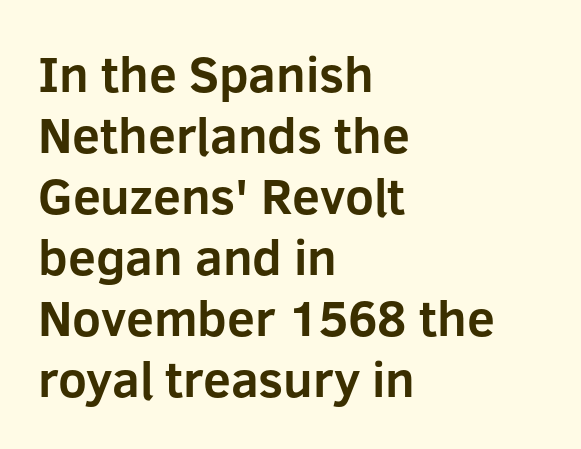
Q: Is the text bold? A: Yes.
Q: Is the text italic (slanted)? A: No, it is upright.
Q: Is the typeface a serif or a sans-serif typeface? A: Sans-serif.
Q: Is the text underlined? A: No.
Q: How is the paragraph aligned? A: Left-aligned.
Q: Is the spacing between letters normal or unusually wide? A: Normal.
Q: Width (condensed, normal, or wide)? A: Normal.
Q: Stroke contrast? A: Low.
Q: x-height? A: Medium.
Q: Monospaced? A: No.
